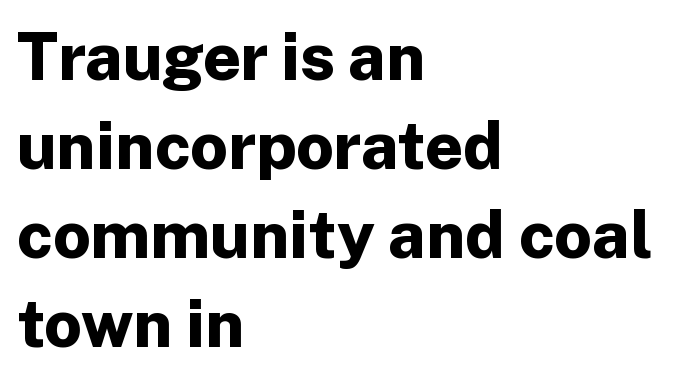
Q: Is the text bold? A: Yes.
Q: Is the text italic (slanted)? A: No, it is upright.
Q: Is the typeface a serif or a sans-serif typeface? A: Sans-serif.
Q: Is the text underlined? A: No.
Q: How is the paragraph aligned? A: Left-aligned.
Q: Is the spacing between letters normal or unusually wide? A: Normal.
Q: Is the spacing between lines tight, normal or loose? A: Normal.
Q: Width (condensed, normal, or wide)? A: Normal.
Q: Stroke contrast? A: Low.
Q: x-height? A: Medium.
Q: Monospaced? A: No.
